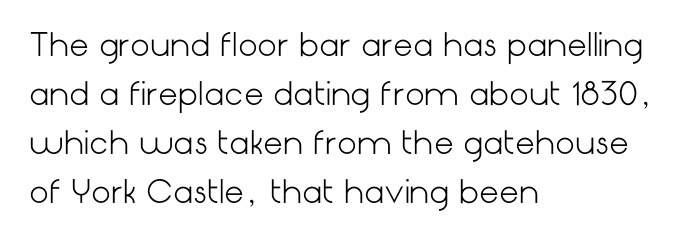
Q: Is the text bold? A: No.
Q: Is the text italic (slanted)? A: No, it is upright.
Q: Is the typeface a serif or a sans-serif typeface? A: Sans-serif.
Q: Is the text underlined? A: No.
Q: How is the paragraph aligned? A: Left-aligned.
Q: Is the spacing between letters normal or unusually wide? A: Normal.
Q: Is the spacing between lines tight, normal or loose? A: Normal.
Q: Width (condensed, normal, or wide)? A: Normal.
Q: Stroke contrast? A: Low.
Q: x-height? A: Medium.
